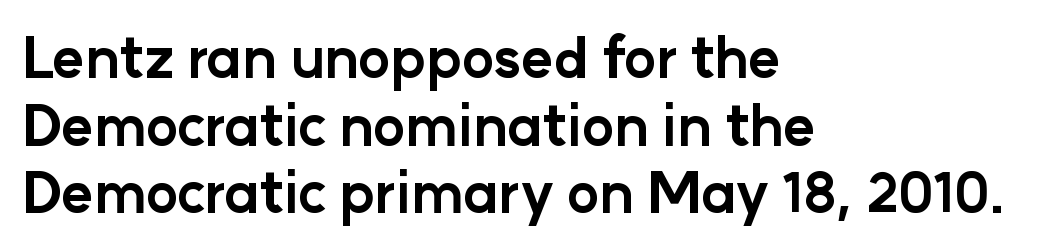
{"serif": "no", "italic": "no", "bold": "yes", "weight": "bold", "width": "normal", "stroke_contrast": "low", "x_height": "medium", "monospaced": "no", "underline": "no", "align": "left", "line_spacing_ratio": 1.23, "letter_spacing": "normal", "letter_spacing_em": 0.0, "glyph_px": 55}
